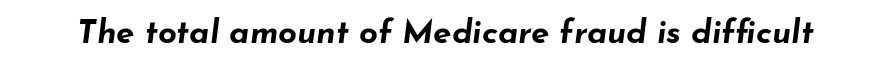
Each word holds together tightly as a unit, with standard inter-letter gaps. You'd pick this weight for a headline — it's a proper bold. These lines are rendered in a variable-pitch font. Slanted lettering throughout. Rule under the text: the space is simply empty.
